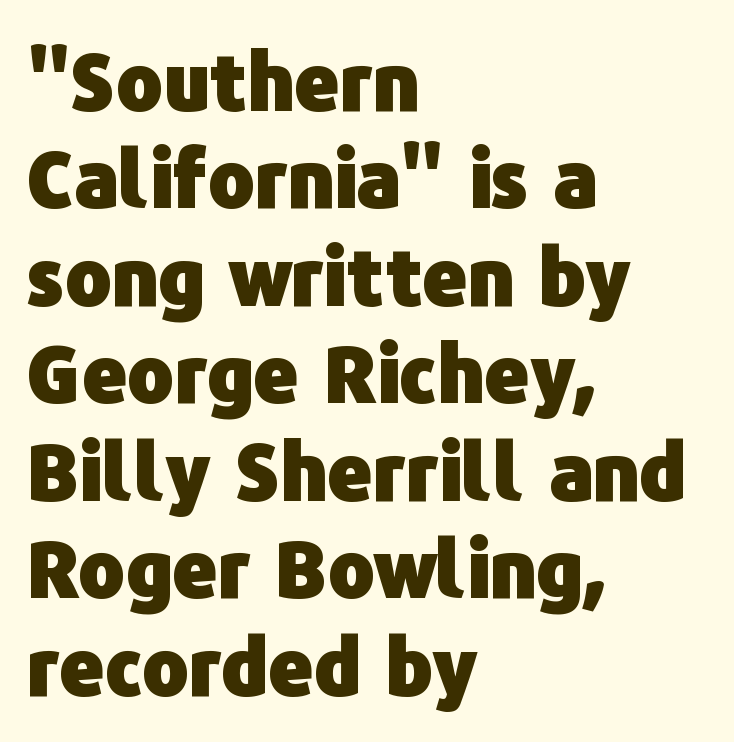
The image shows 78 px heavy sans-serif type, upright; set left-aligned, normal line spacing (1.25x), normal letter spacing, not underlined; low stroke contrast and a medium x-height.
